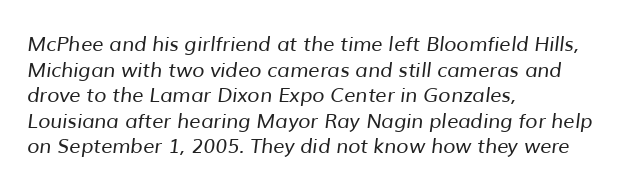
Q: Is the text bold? A: No.
Q: Is the text underlined? A: No.
Q: How is the paragraph aligned? A: Left-aligned.
Q: Is the spacing between letters normal or unusually wide? A: Normal.
Q: Is the spacing between lines tight, normal or loose? A: Normal.
